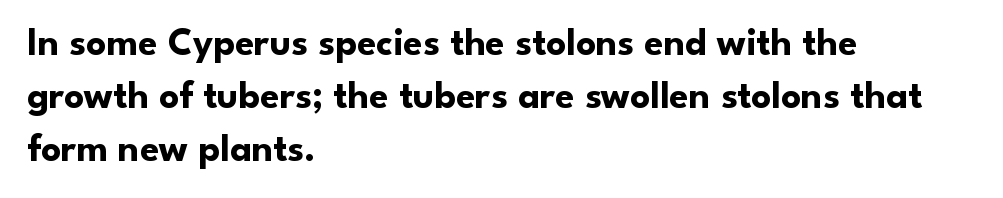
{"serif": "no", "italic": "no", "bold": "yes", "weight": "bold", "width": "normal", "stroke_contrast": "low", "x_height": "small", "monospaced": "no", "underline": "no", "align": "left", "line_spacing": "normal", "line_spacing_ratio": 1.36, "letter_spacing": "normal", "letter_spacing_em": 0.0, "glyph_px": 39}
